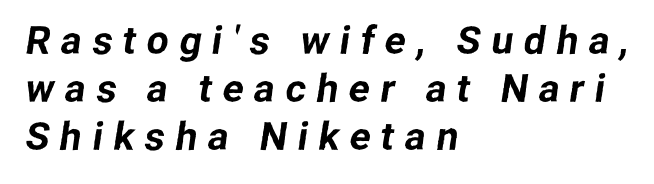
Q: Is the typeface a serif or a sans-serif typeface? A: Sans-serif.
Q: Is the text underlined? A: No.
Q: How is the paragraph aligned? A: Left-aligned.
Q: Is the spacing between letters normal or unusually wide? A: Unusually wide.
Q: Width (condensed, normal, or wide)? A: Normal.
Q: Stroke contrast? A: Low.
Q: x-height? A: Medium.
Q: Monospaced? A: No.
